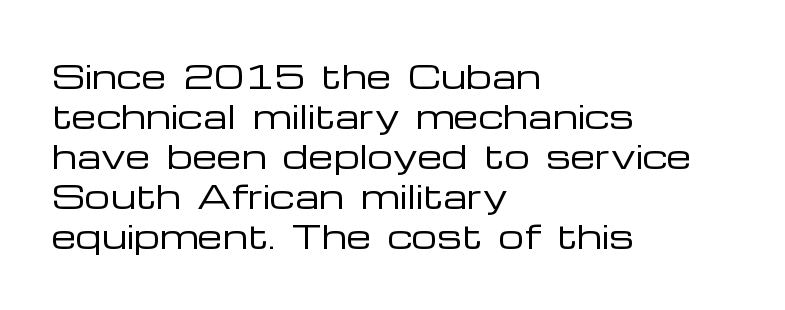
{"serif": "no", "italic": "no", "bold": "no", "weight": "regular", "width": "wide", "stroke_contrast": "low", "x_height": "medium", "monospaced": "no", "underline": "no", "align": "left", "line_spacing": "normal", "line_spacing_ratio": 1.25, "letter_spacing": "normal", "letter_spacing_em": 0.0, "glyph_px": 32}
